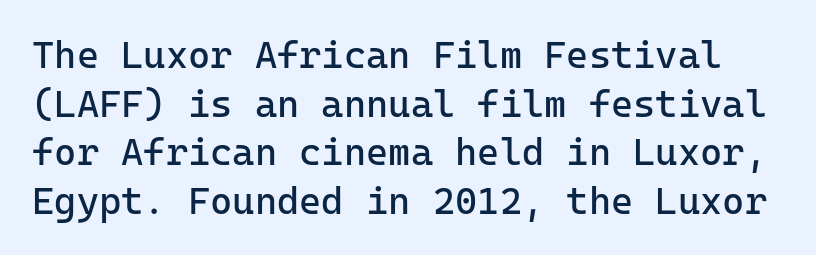
Q: Is the text bold? A: No.
Q: Is the text italic (slanted)? A: No, it is upright.
Q: Is the typeface a serif or a sans-serif typeface? A: Sans-serif.
Q: Is the text underlined? A: No.
Q: Is the spacing between letters normal or unusually wide? A: Normal.
Q: Is the spacing between lines tight, normal or loose? A: Normal.
Q: Width (condensed, normal, or wide)? A: Normal.
Q: Stroke contrast? A: Low.
Q: x-height? A: Medium.
Q: Monospaced? A: Yes.
